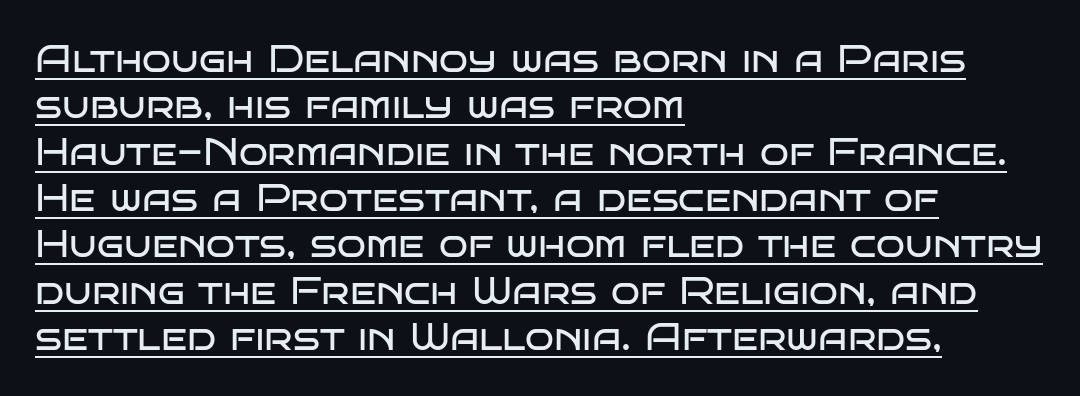
Q: Is the text bold? A: No.
Q: Is the text italic (slanted)? A: No, it is upright.
Q: Is the typeface a serif or a sans-serif typeface? A: Sans-serif.
Q: Is the text underlined? A: Yes.
Q: How is the paragraph aligned? A: Left-aligned.
Q: Is the spacing between letters normal or unusually wide? A: Normal.
Q: Width (condensed, normal, or wide)? A: Wide.
Q: Stroke contrast? A: Low.
Q: x-height? A: Large.
Q: Monospaced? A: No.
